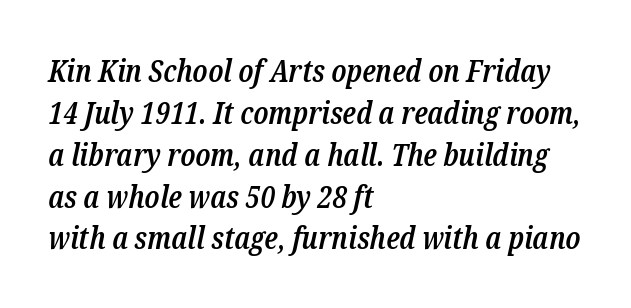
{"serif": "yes", "italic": "yes", "lean": "right", "slant_degrees": 12, "bold": "semi", "weight": "semibold", "width": "condensed", "stroke_contrast": "low", "x_height": "medium", "monospaced": "no", "underline": "no", "align": "left", "line_spacing": "normal", "line_spacing_ratio": 1.35, "letter_spacing": "normal", "letter_spacing_em": 0.0, "glyph_px": 31}
